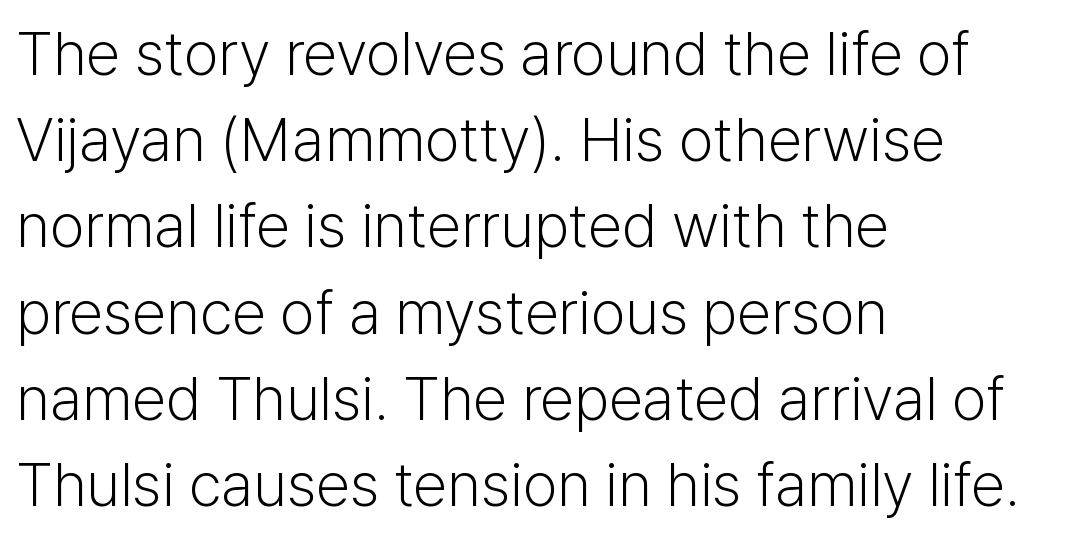
Q: Is the text bold? A: No.
Q: Is the text italic (slanted)? A: No, it is upright.
Q: Is the typeface a serif or a sans-serif typeface? A: Sans-serif.
Q: Is the text underlined? A: No.
Q: How is the paragraph aligned? A: Left-aligned.
Q: Is the spacing between letters normal or unusually wide? A: Normal.
Q: Is the spacing between lines tight, normal or loose? A: Normal.
Q: Width (condensed, normal, or wide)? A: Normal.
Q: Stroke contrast? A: Low.
Q: x-height? A: Medium.
Q: Monospaced? A: No.
